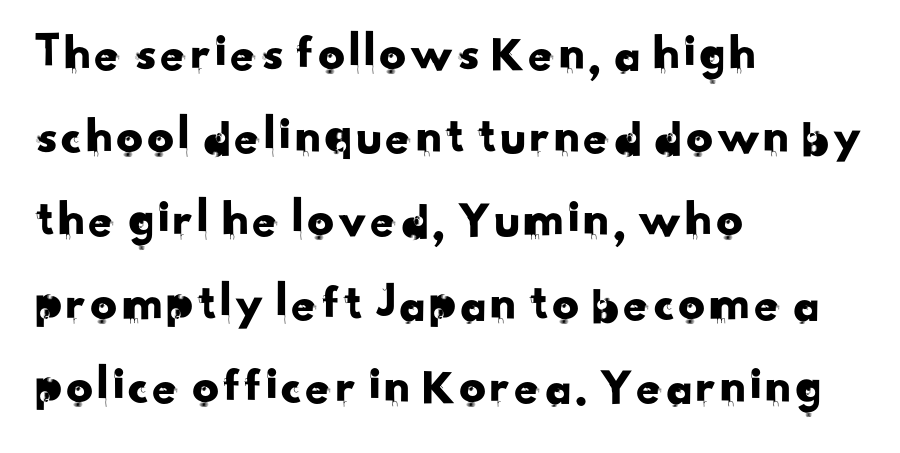
Only glyphs here, with clear space below each row. The lines are quadded left. The designer went with a sans here, leaving each stem footless. Character widths vary here, with narrow letters taking less room than wide ones. The horizontal fit of the characters is conventional and even.
